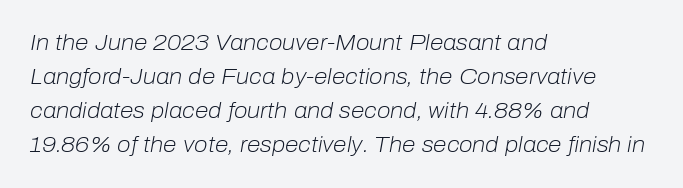
{"italic": "yes", "lean": "right", "slant_degrees": 10, "bold": "no", "underline": "no", "align": "left", "line_spacing": "normal", "line_spacing_ratio": 1.55, "letter_spacing": "normal", "letter_spacing_em": 0.0, "glyph_px": 22}
